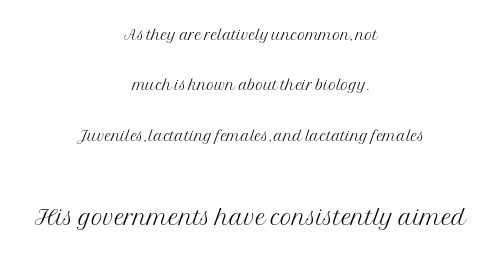
The passage shown is typeset with a serif family. Leading: increased. The letters in the lower block stand taller than those in the block above. The rendering keeps characters at their native spacing. Glance below the letters and you will spot only blank space.
